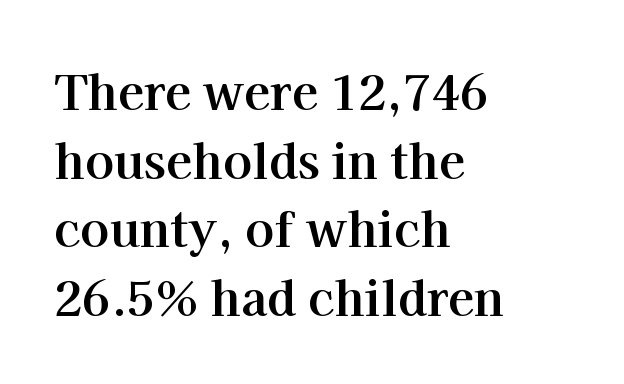
Q: Is the text bold? A: Yes.
Q: Is the text italic (slanted)? A: No, it is upright.
Q: Is the typeface a serif or a sans-serif typeface? A: Serif.
Q: Is the text underlined? A: No.
Q: How is the paragraph aligned? A: Left-aligned.
Q: Is the spacing between letters normal or unusually wide? A: Normal.
Q: Is the spacing between lines tight, normal or loose? A: Normal.
Q: Width (condensed, normal, or wide)? A: Normal.
Q: Stroke contrast? A: High.
Q: x-height? A: Medium.
Q: Monospaced? A: No.
